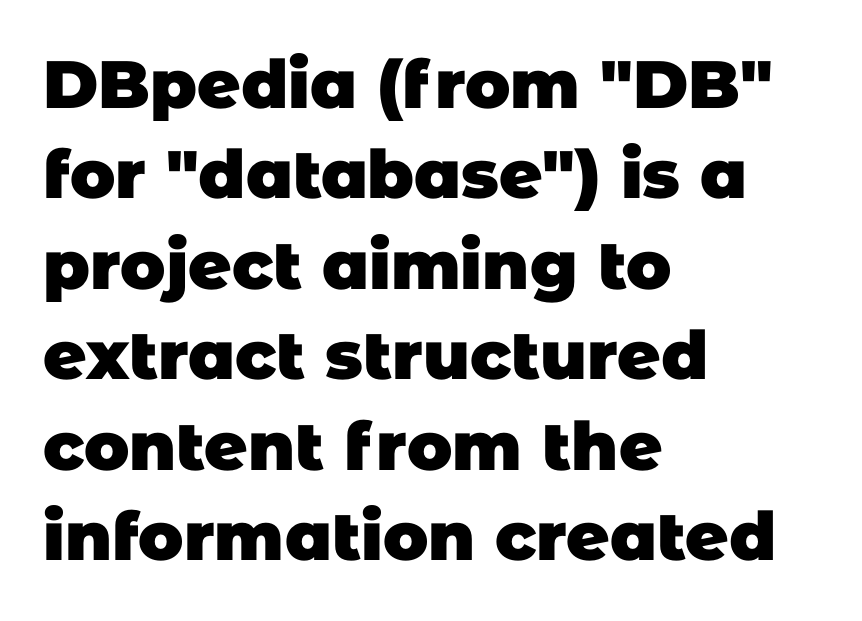
Q: Is the text bold? A: Yes.
Q: Is the typeface a serif or a sans-serif typeface? A: Sans-serif.
Q: Is the text underlined? A: No.
Q: How is the paragraph aligned? A: Left-aligned.
Q: Is the spacing between letters normal or unusually wide? A: Normal.
Q: Is the spacing between lines tight, normal or loose? A: Normal.
Q: Width (condensed, normal, or wide)? A: Normal.
Q: Stroke contrast? A: Low.
Q: x-height? A: Large.
Q: Monospaced? A: No.
